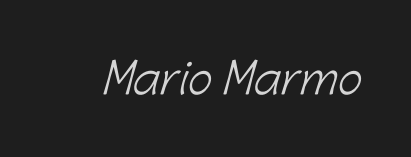
Q: Is the text bold? A: No.
Q: Is the typeface a serif or a sans-serif typeface? A: Sans-serif.
Q: Is the text underlined? A: No.
Q: Is the spacing between letters normal or unusually wide? A: Normal.
Q: Width (condensed, normal, or wide)? A: Normal.
Q: Stroke contrast? A: Low.
Q: x-height? A: Medium.
Q: Monospaced? A: No.
